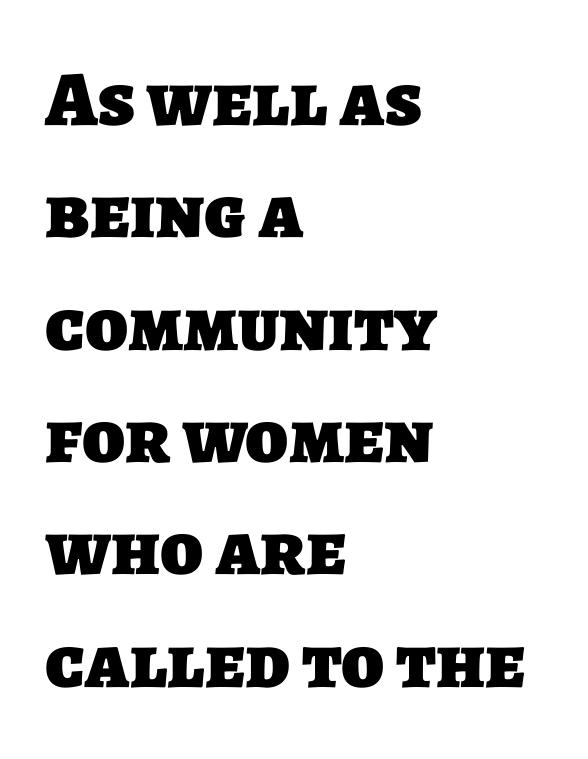
{"serif": "no", "bold": "yes", "weight": "heavy", "width": "normal", "stroke_contrast": "low", "x_height": "large", "monospaced": "no", "underline": "no", "align": "left", "line_spacing": "normal", "line_spacing_ratio": 1.44, "letter_spacing": "normal", "letter_spacing_em": 0.0, "glyph_px": 78}
